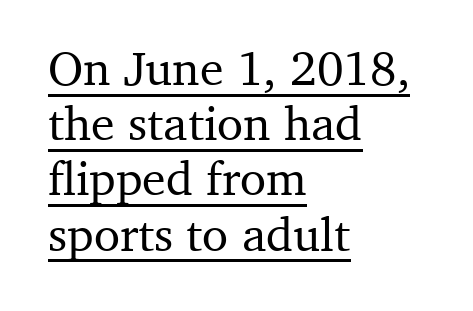
The image shows 48 px serif type, upright; set left-aligned, tight line spacing (1.15x), normal letter spacing, underlined; medium stroke contrast and a medium x-height.
